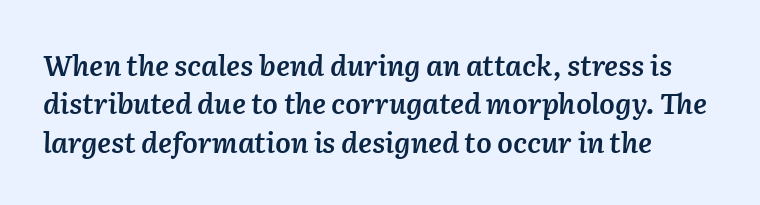
Vertical spacing — default. Does the lettering tilt? It does — this is italic. Underlining? Definitely not there. You could not count columns in this text — the font is proportionally spaced. Words appear dense and cohesive because spacing is normal.
